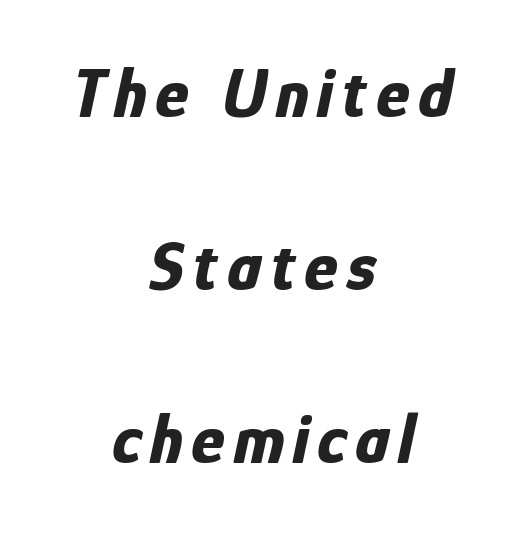
Q: Is the text bold? A: Yes.
Q: Is the text italic (slanted)? A: Yes, it leans right by about 12 degrees.
Q: Is the text underlined? A: No.
Q: How is the paragraph aligned? A: Centered.
Q: Is the spacing between lines tight, normal or loose? A: Loose.
Q: Width (condensed, normal, or wide)? A: Condensed.
Q: Stroke contrast? A: Low.
Q: x-height? A: Medium.
Q: Monospaced? A: No.
